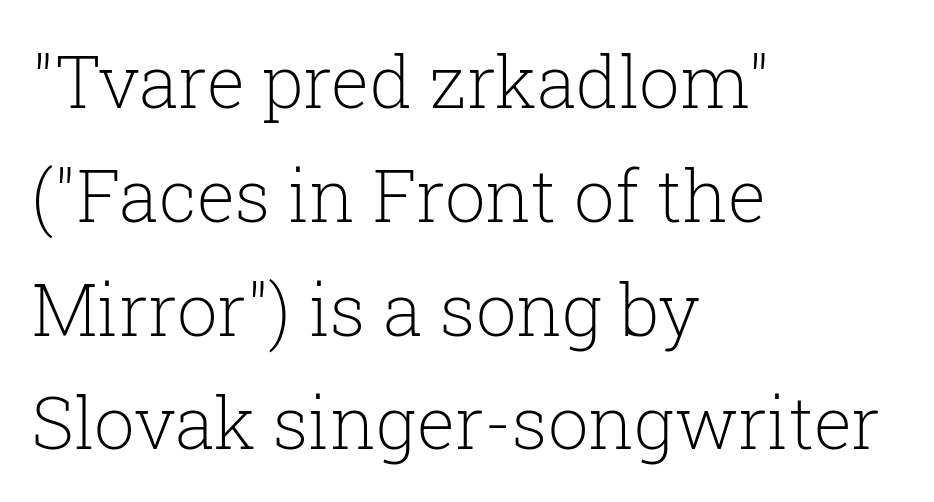
Q: Is the text bold? A: No.
Q: Is the text italic (slanted)? A: No, it is upright.
Q: Is the typeface a serif or a sans-serif typeface? A: Serif.
Q: Is the text underlined? A: No.
Q: How is the paragraph aligned? A: Left-aligned.
Q: Is the spacing between letters normal or unusually wide? A: Normal.
Q: Is the spacing between lines tight, normal or loose? A: Normal.
Q: Width (condensed, normal, or wide)? A: Normal.
Q: Stroke contrast? A: Low.
Q: x-height? A: Medium.
Q: Monospaced? A: No.
